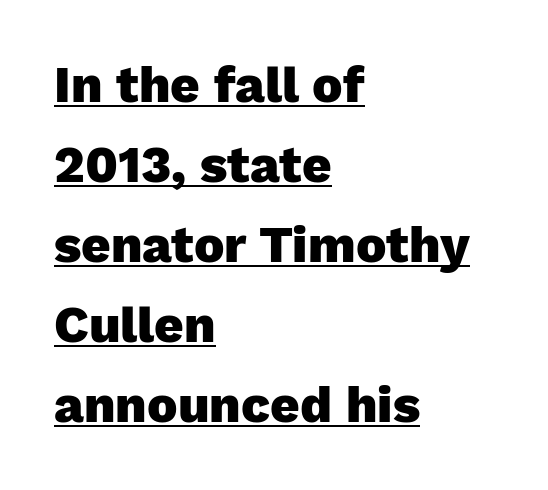
The image shows 51 px heavy sans-serif type, upright; set left-aligned, normal line spacing (1.57x), normal letter spacing, underlined; low stroke contrast and a medium x-height.
